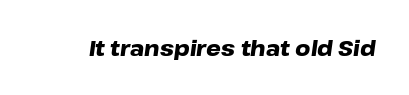
The passage shown is emphatically bold. Quick note: underline off. Here the glyphs are tracked normally, forming tight word shapes. Italic: yes, the glyphs are oblique.
